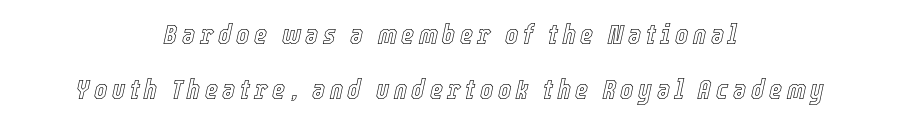
The image shows 28 px condensed type, italic (leaning right); set centered, loose line spacing (1.97x), not underlined; a medium x-height.
